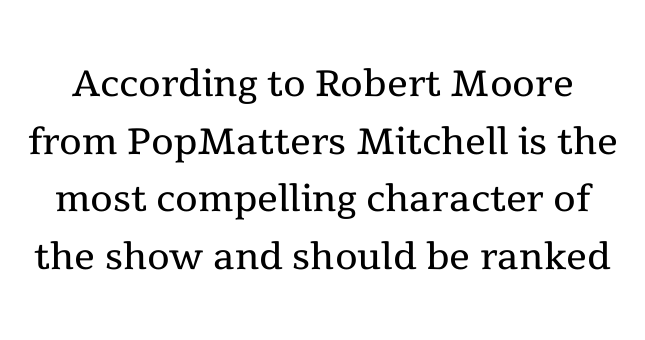
The image shows 52 px regular-weight serif type, upright; set tight line spacing (1.11x), normal letter spacing, not underlined; a medium x-height.
